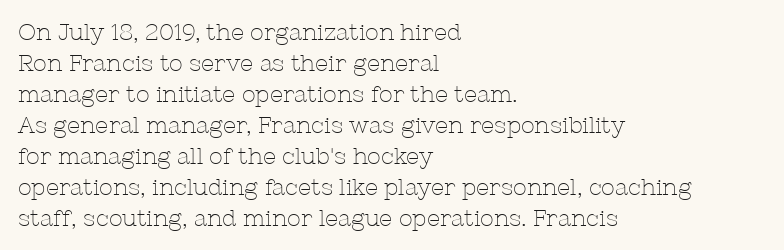
{"italic": "no", "bold": "no", "underline": "no", "align": "left", "line_spacing": "normal", "line_spacing_ratio": 1.35, "letter_spacing": "normal", "letter_spacing_em": 0.0, "glyph_px": 23}
